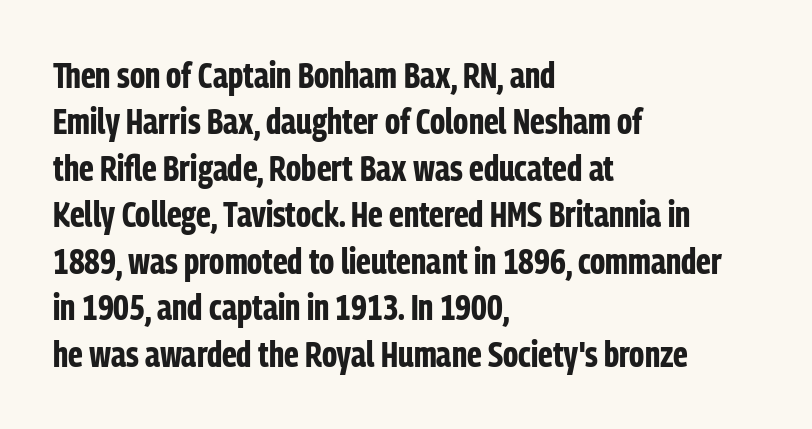
Compared with typical body copy, the letter spacing here is the same. Each row of text sits above clean, open space. The designer went with a sans here, leaving each stem footless. Think of a printed novel: that variable character pitch is what you see here.
